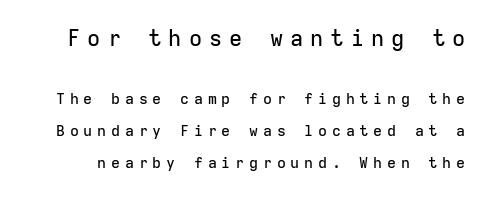
The image shows 22 px text type, upright; set loose line spacing (2.15x), unusually wide letter spacing (+0.32 em), not underlined; the first (top) block is 1.47x larger.
